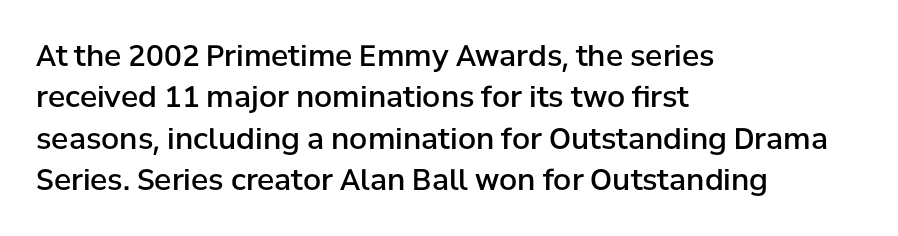
Note the varied advance widths — an 'i' is clearly narrower than an 'm'. The strokes are fattened partway — semibold, not bold. Nothing unusual about the tracking: characters are spaced as the font intends. The glyphs are unaccompanied by any horizontal stroke below them. The letters stand straight up with perfectly vertical stems. Observe the absence of serifs on each vertical stroke in this sample.
